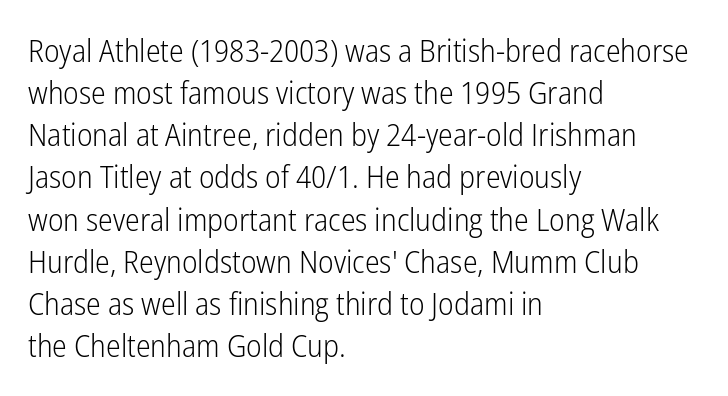
{"serif": "no", "italic": "no", "bold": "no", "weight": "light", "width": "condensed", "stroke_contrast": "low", "x_height": "medium", "monospaced": "no", "underline": "no", "align": "left", "line_spacing": "normal", "line_spacing_ratio": 1.36, "letter_spacing": "normal", "letter_spacing_em": 0.0, "glyph_px": 31}
